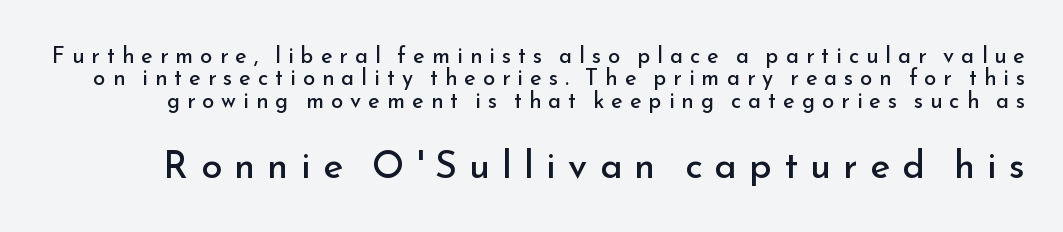
{"serif": "no", "italic": "no", "bold": "no", "weight": "regular", "width": "normal", "stroke_contrast": "low", "x_height": "small", "monospaced": "no", "underline": "no", "line_spacing": "tight", "line_spacing_ratio": 1.02, "letter_spacing": "wide", "letter_spacing_em": 0.32, "larger_block": "second", "size_ratio": 1.73, "glyph_px": 38}
